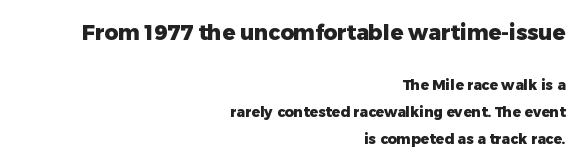
The image shows 21 px bold type, upright; set right-aligned, loose line spacing (1.93x), normal letter spacing, not underlined; the first (top) block is 1.5x larger.
